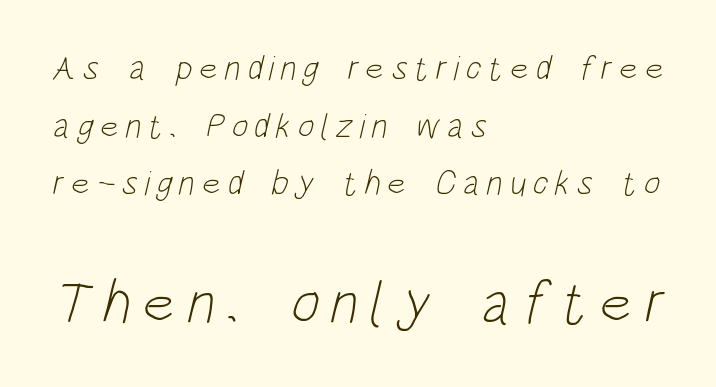
{"serif": "no", "bold": "no", "weight": "light", "width": "condensed", "stroke_contrast": "low", "x_height": "large", "monospaced": "no", "underline": "no", "align": "left", "line_spacing": "normal", "line_spacing_ratio": 1.65, "larger_block": "second", "size_ratio": 1.74, "glyph_px": 61}
